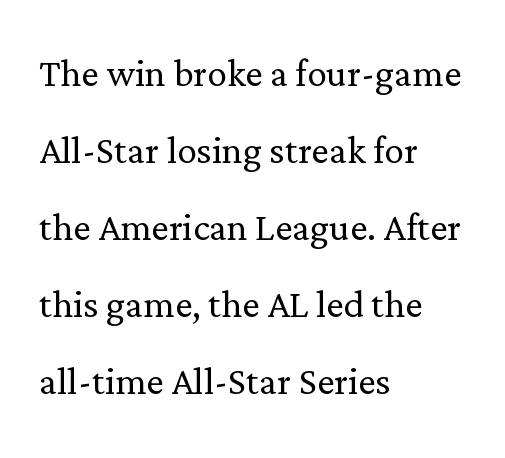
The image shows 49 px light serif type, upright; set left-aligned, normal line spacing (1.57x), normal letter spacing, not underlined; low stroke contrast and a medium x-height.
